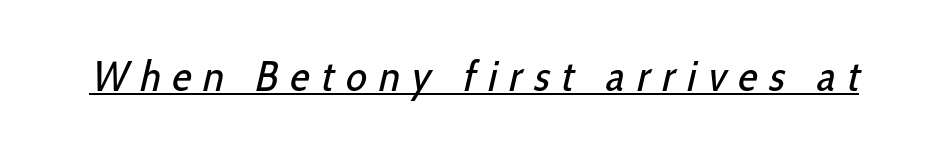
The image shows 43 px regular-weight, condensed sans-serif type; set unusually wide letter spacing (+0.28 em), underlined; low stroke contrast and a medium x-height.
